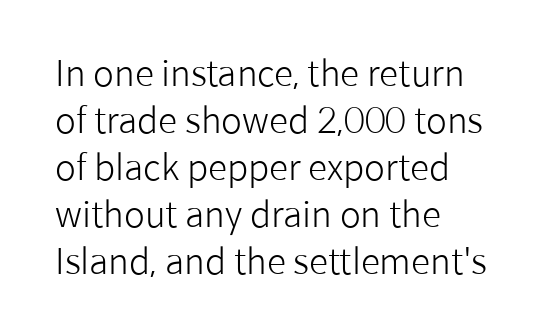
Honestly, the letter spacing is just normal — you wouldn't notice it. These lines are rendered in a variable-pitch font. Counters stay open thanks to moderate or lighter strokes. Plain, unruled lines of type.
